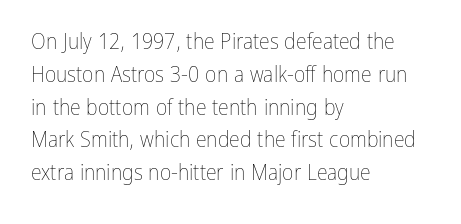
{"italic": "no", "bold": "no", "underline": "no", "align": "left", "line_spacing": "normal", "line_spacing_ratio": 1.49, "letter_spacing": "normal", "letter_spacing_em": 0.0, "glyph_px": 22}
